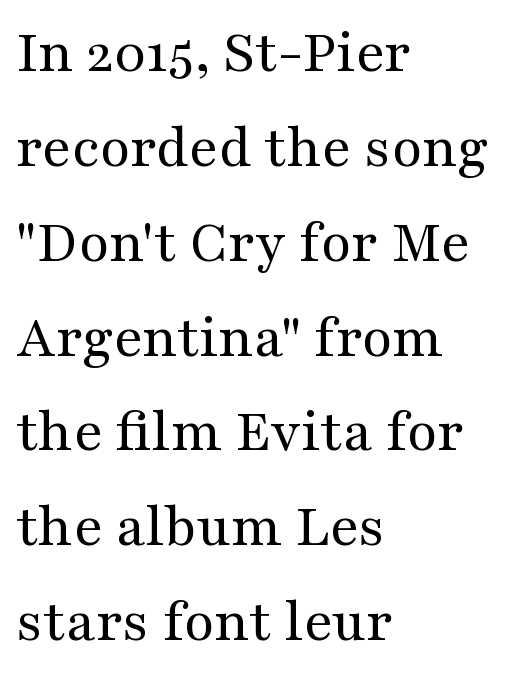
The image shows 62 px regular-weight, wide serif type, upright; set left-aligned, normal line spacing (1.53x), normal letter spacing, not underlined; medium stroke contrast and a medium x-height.
